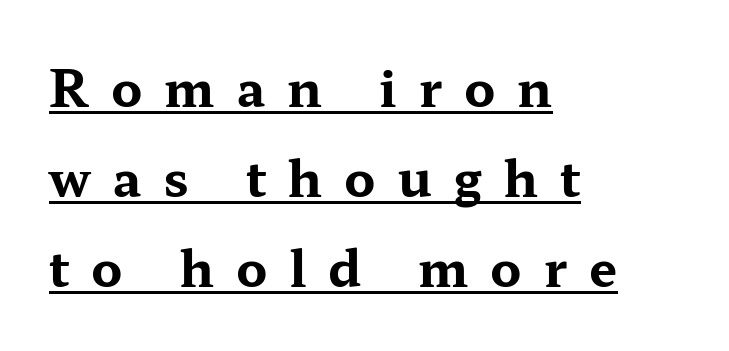
{"serif": "yes", "italic": "no", "bold": "yes", "weight": "bold", "width": "wide", "stroke_contrast": "medium", "x_height": "medium", "monospaced": "no", "underline": "yes", "align": "left", "line_spacing_ratio": 1.8, "letter_spacing": "wide", "letter_spacing_em": 0.44, "glyph_px": 50}
